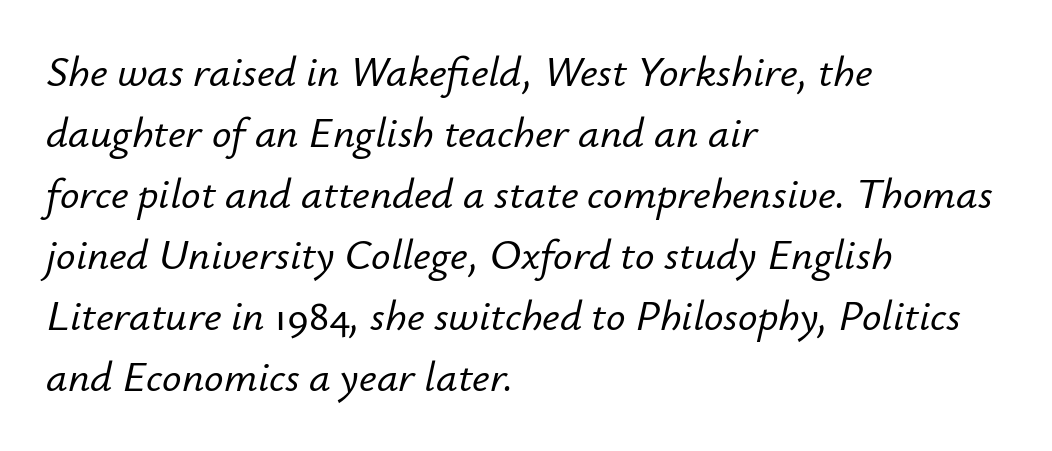
{"italic": "yes", "lean": "right", "slant_degrees": 12, "width": "normal", "stroke_contrast": "low", "x_height": "small", "monospaced": "no", "underline": "no", "align": "left", "line_spacing": "normal", "line_spacing_ratio": 1.42, "letter_spacing": "normal", "letter_spacing_em": 0.0, "glyph_px": 43}
